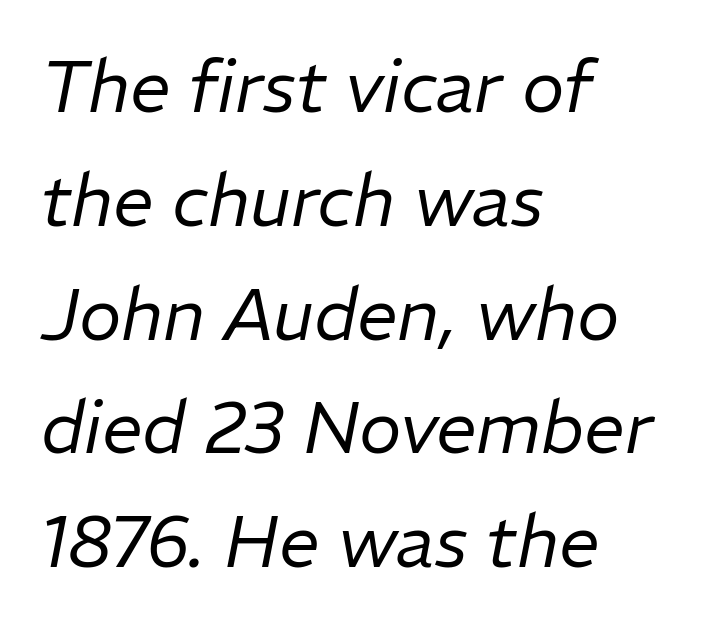
The paragraph shown leans on its left margin. You could not count columns in this text — the font is proportionally spaced. The rendering applies a slant to the glyphs. Weight: in the light-to-regular range. Honestly, there is no underline to notice here at all. You could call the tracking neutral — neither tight nor loose.
